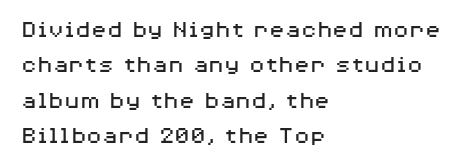
The image shows 26 px text type, upright; set left-aligned, normal line spacing (1.36x), normal letter spacing, not underlined.
